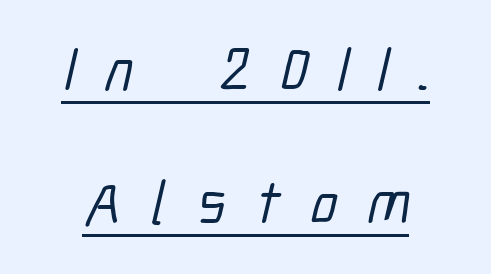
Is this a fixed-width face? No — the glyphs have proportional, varying widths. Underline: present. Leading: increased. The typeface chosen for these lines omits serifs. Characters follow at a spacing far wider than the type designer built in.
